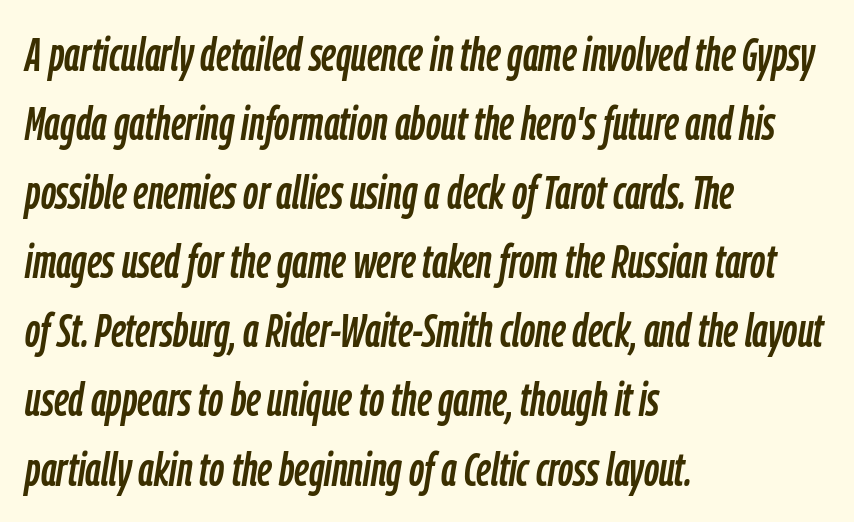
Q: Is the text italic (slanted)? A: Yes, it leans right by about 9 degrees.
Q: Is the text underlined? A: No.
Q: How is the paragraph aligned? A: Left-aligned.
Q: Is the spacing between letters normal or unusually wide? A: Normal.
Q: Is the spacing between lines tight, normal or loose? A: Normal.
Q: Width (condensed, normal, or wide)? A: Condensed.
Q: Stroke contrast? A: Low.
Q: x-height? A: Medium.
Q: Monospaced? A: No.
